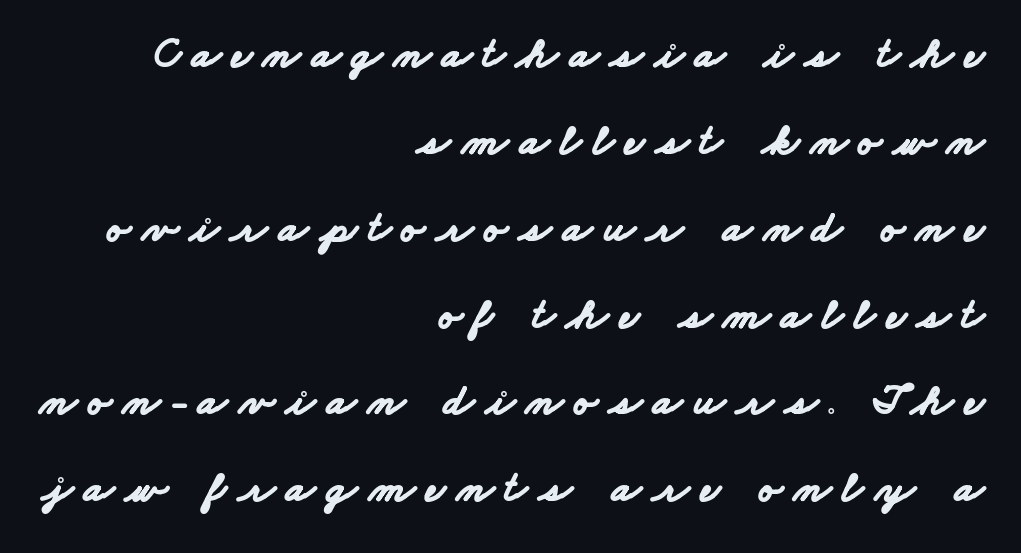
{"serif": "no", "bold": "yes", "weight": "bold", "width": "wide", "stroke_contrast": "low", "x_height": "small", "monospaced": "no", "underline": "no", "align": "right", "line_spacing": "loose", "line_spacing_ratio": 2.02, "letter_spacing": "wide", "letter_spacing_em": 0.26, "glyph_px": 43}
